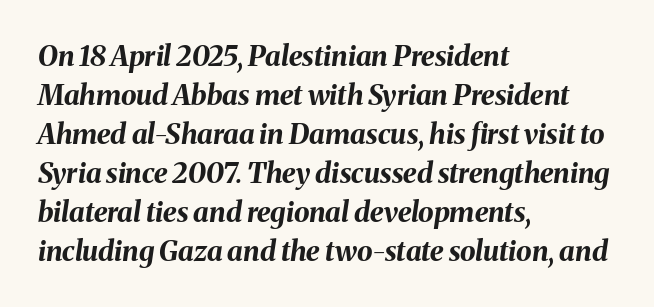
Q: Is the text bold? A: Yes.
Q: Is the text italic (slanted)? A: Yes, it leans right by about 8 degrees.
Q: Is the text underlined? A: No.
Q: How is the paragraph aligned? A: Left-aligned.
Q: Is the spacing between letters normal or unusually wide? A: Normal.
Q: Is the spacing between lines tight, normal or loose? A: Normal.
Q: Width (condensed, normal, or wide)? A: Normal.
Q: Stroke contrast? A: Medium.
Q: x-height? A: Medium.
Q: Monospaced? A: No.
